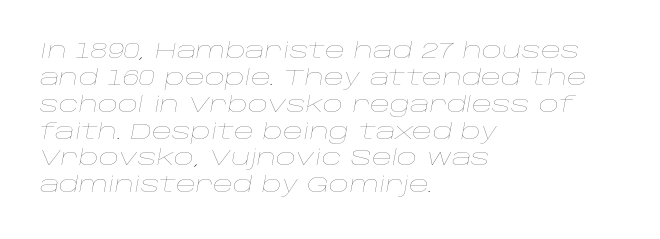
{"italic": "yes", "lean": "right", "slant_degrees": 10, "bold": "no", "underline": "no", "align": "left", "line_spacing_ratio": 1.22, "letter_spacing": "normal", "letter_spacing_em": 0.0, "glyph_px": 22}
